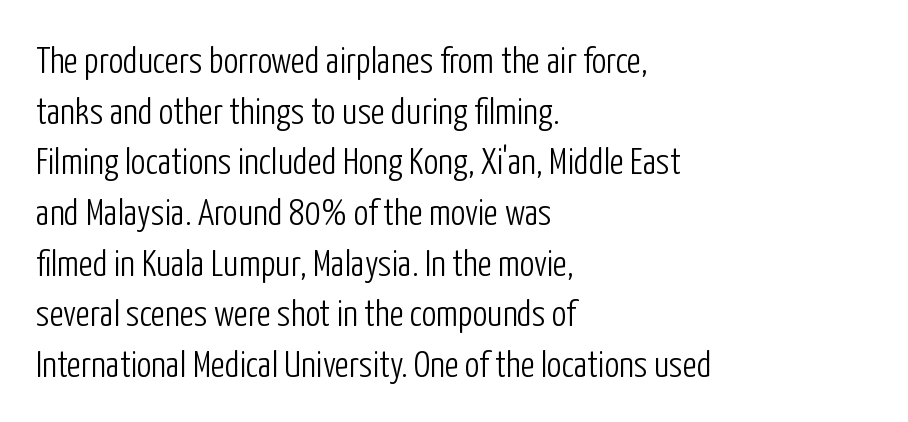
{"serif": "no", "italic": "no", "bold": "no", "weight": "light", "width": "condensed", "stroke_contrast": "low", "x_height": "medium", "monospaced": "no", "underline": "no", "align": "left", "line_spacing": "normal", "line_spacing_ratio": 1.37, "letter_spacing": "normal", "letter_spacing_em": 0.0, "glyph_px": 37}
